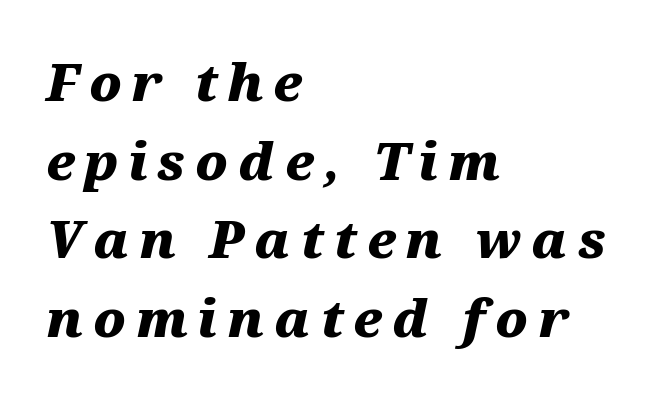
Q: Is the text bold? A: Yes.
Q: Is the text italic (slanted)? A: Yes, it leans right by about 12 degrees.
Q: Is the text underlined? A: No.
Q: How is the paragraph aligned? A: Left-aligned.
Q: Is the spacing between lines tight, normal or loose? A: Normal.
Q: Width (condensed, normal, or wide)? A: Wide.
Q: Stroke contrast? A: Medium.
Q: x-height? A: Medium.
Q: Monospaced? A: No.
